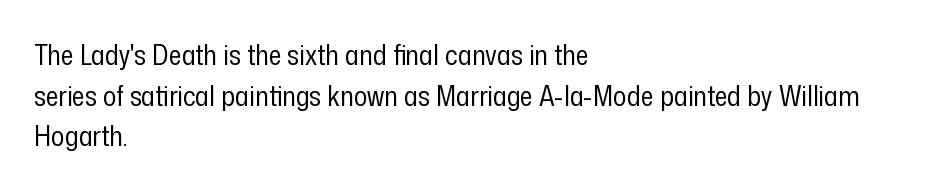
The image shows 28 px regular-weight, condensed sans-serif type, upright; set left-aligned, normal line spacing (1.45x), normal letter spacing, not underlined; low stroke contrast and a medium x-height.
